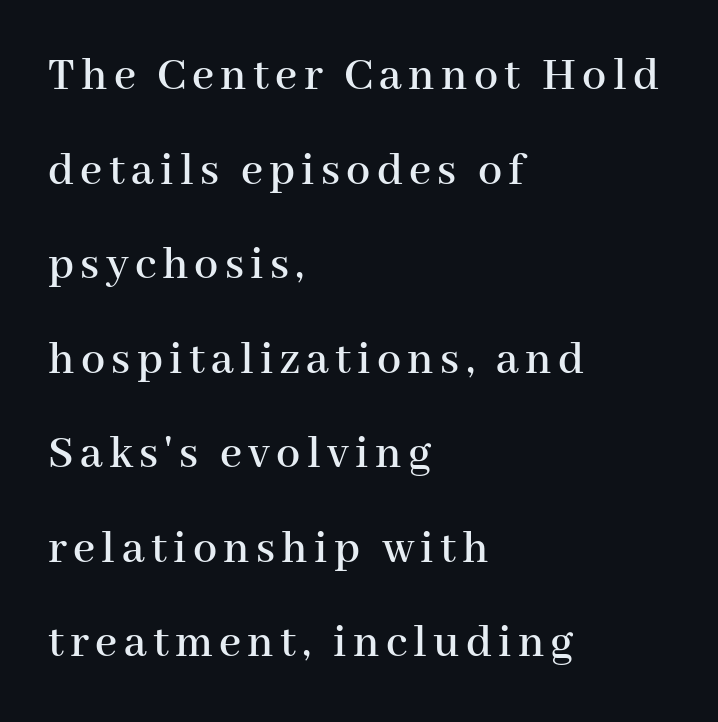
The image shows 48 px serif type, upright; set left-aligned, loose line spacing (1.97x), not underlined; high stroke contrast and a medium x-height.
